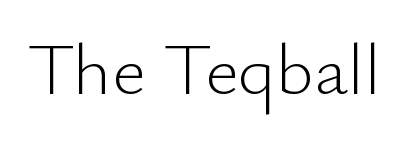
The image shows 73 px light sans-serif type, upright; set normal letter spacing, not underlined; low stroke contrast and a small x-height.
